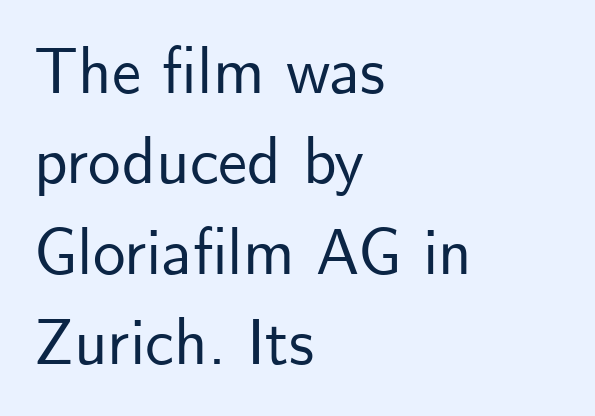
Q: Is the text italic (slanted)? A: No, it is upright.
Q: Is the typeface a serif or a sans-serif typeface? A: Sans-serif.
Q: Is the text underlined? A: No.
Q: How is the paragraph aligned? A: Left-aligned.
Q: Is the spacing between letters normal or unusually wide? A: Normal.
Q: Is the spacing between lines tight, normal or loose? A: Normal.
Q: Width (condensed, normal, or wide)? A: Normal.
Q: Stroke contrast? A: Low.
Q: x-height? A: Small.
Q: Monospaced? A: No.
